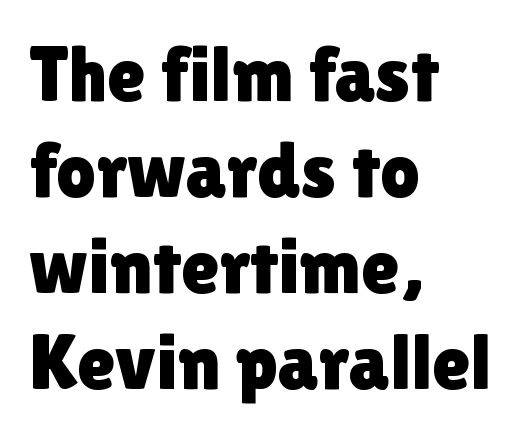
The designer went with a sans here, leaving each stem footless. The rendering anchors every line to the left-hand side. A roman cut, with each character standing at attention. Character widths vary here, with narrow letters taking less room than wide ones. Clear beneath every line of the passage.
